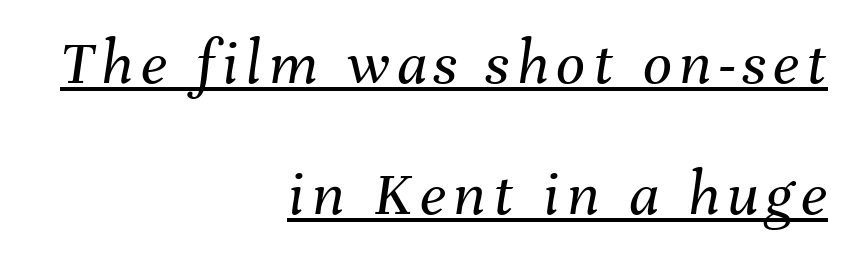
Visually the block forms a straight wall on the right and a jagged coastline on the left. The passage shown is typed in a proportional face where columns would drift. On a weight scale, this lands at 450 or below. Notice how the stems are inclined rather than vertical — that's the hallmark of italics. The typesetter has applied underlining to the passage shown.
